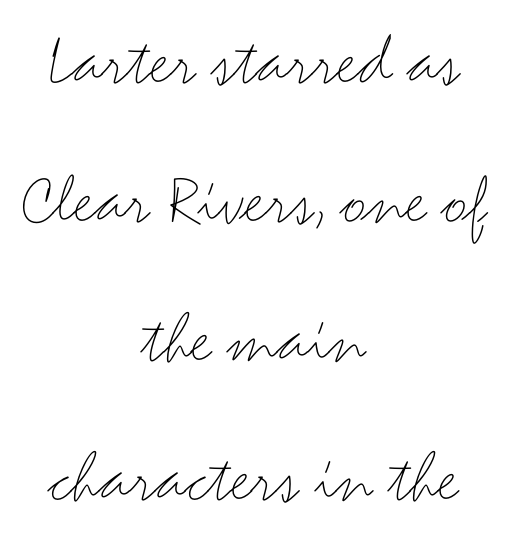
Q: Is the text bold? A: No.
Q: Is the text italic (slanted)? A: Yes.
Q: Is the typeface a serif or a sans-serif typeface? A: Sans-serif.
Q: Is the text underlined? A: No.
Q: How is the paragraph aligned? A: Centered.
Q: Is the spacing between letters normal or unusually wide? A: Normal.
Q: Width (condensed, normal, or wide)? A: Wide.
Q: Stroke contrast? A: Medium.
Q: x-height? A: Small.
Q: Monospaced? A: No.
